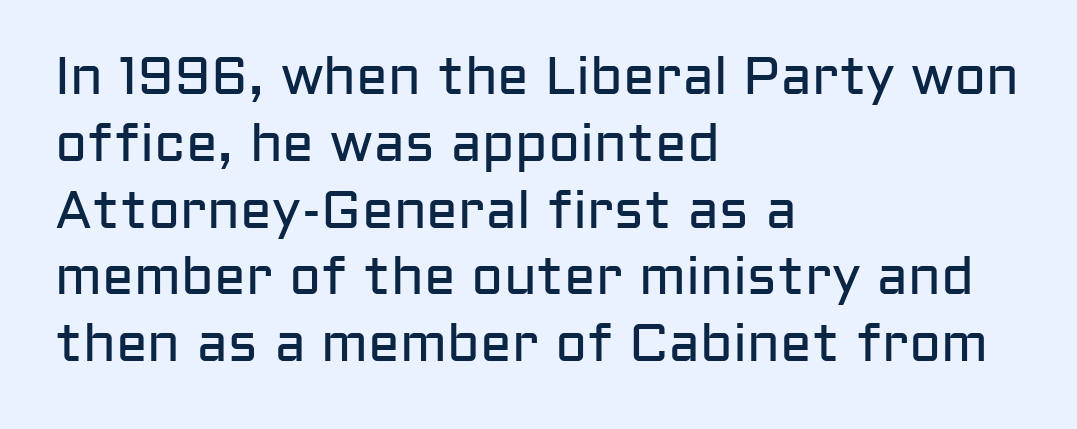
The image shows 53 px regular-weight sans-serif type, upright; set left-aligned, normal line spacing (1.26x), normal letter spacing, not underlined; low stroke contrast and a medium x-height.
